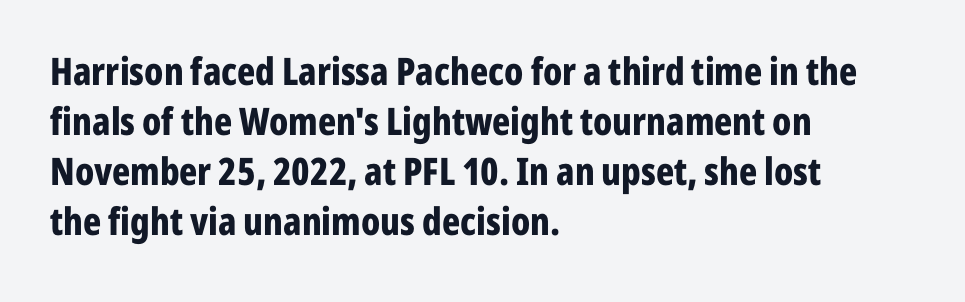
Q: Is the text bold? A: Yes.
Q: Is the text italic (slanted)? A: No, it is upright.
Q: Is the typeface a serif or a sans-serif typeface? A: Sans-serif.
Q: Is the text underlined? A: No.
Q: How is the paragraph aligned? A: Left-aligned.
Q: Is the spacing between letters normal or unusually wide? A: Normal.
Q: Is the spacing between lines tight, normal or loose? A: Normal.
Q: Width (condensed, normal, or wide)? A: Condensed.
Q: Stroke contrast? A: Low.
Q: x-height? A: Medium.
Q: Monospaced? A: No.
